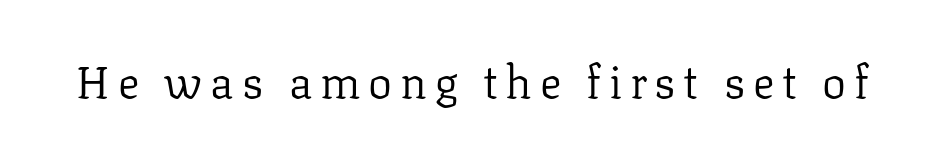
{"serif": "yes", "italic": "no", "bold": "no", "weight": "regular", "width": "normal", "stroke_contrast": "low", "x_height": "medium", "monospaced": "no", "underline": "no", "glyph_px": 45}
